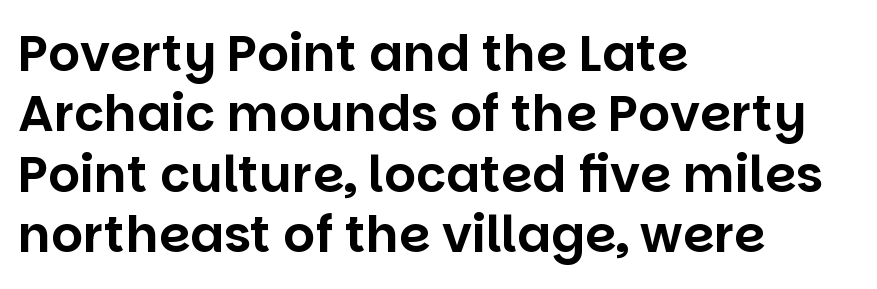
{"serif": "no", "italic": "no", "width": "normal", "stroke_contrast": "low", "x_height": "large", "monospaced": "no", "underline": "no", "align": "left", "line_spacing_ratio": 1.21, "letter_spacing": "normal", "letter_spacing_em": 0.0, "glyph_px": 50}
